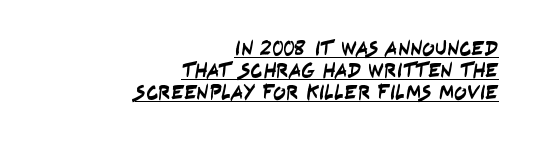
{"underline": "yes", "align": "right", "line_spacing": "tight", "line_spacing_ratio": 1.05, "letter_spacing": "normal", "letter_spacing_em": 0.0, "glyph_px": 21}
